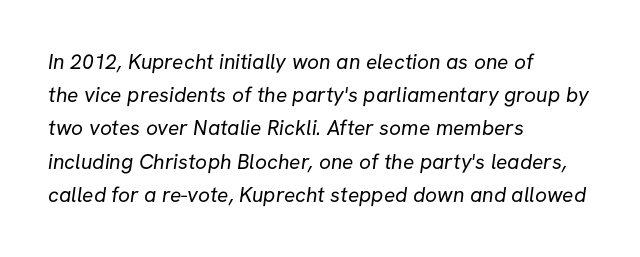
Words appear dense and cohesive because spacing is normal. Ink coverage per letter is moderate at most. A bare baseline throughout the passage. One-word summary of the alignment: left. Baseline-to-baseline distance is the conventional proportion of letter height.
